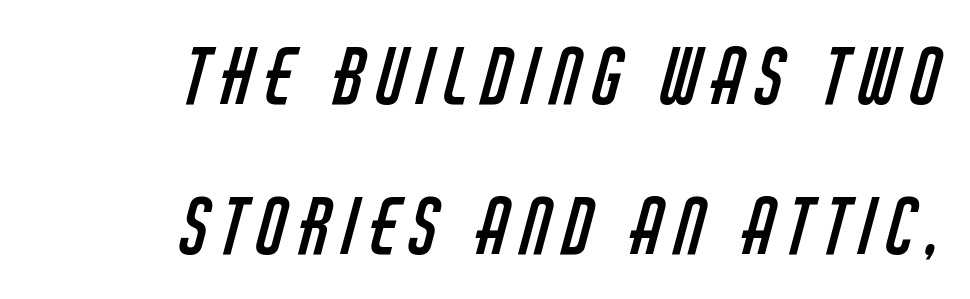
{"serif": "no", "bold": "no", "weight": "regular", "width": "condensed", "stroke_contrast": "low", "x_height": "large", "monospaced": "no", "underline": "no", "align": "right", "line_spacing": "loose", "line_spacing_ratio": 1.98, "glyph_px": 76}
